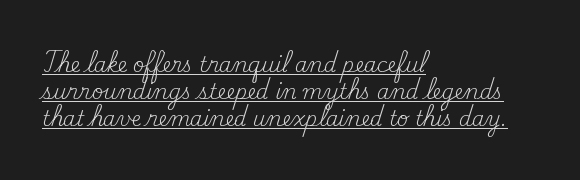
Q: Is the text bold? A: No.
Q: Is the text italic (slanted)? A: Yes.
Q: Is the text underlined? A: Yes.
Q: How is the paragraph aligned? A: Left-aligned.
Q: Is the spacing between letters normal or unusually wide? A: Normal.
Q: Is the spacing between lines tight, normal or loose? A: Normal.
